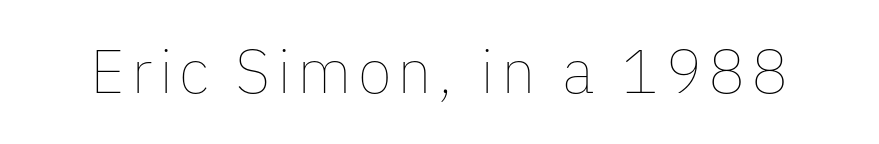
Q: Is the text bold? A: No.
Q: Is the text italic (slanted)? A: No, it is upright.
Q: Is the text underlined? A: No.
Q: Width (condensed, normal, or wide)? A: Normal.
Q: Stroke contrast? A: Low.
Q: x-height? A: Medium.
Q: Monospaced? A: No.
